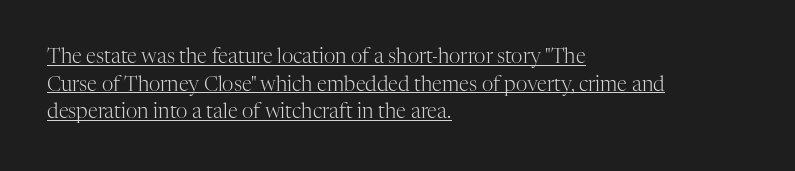
Nope, not italic — everything's standing straight. The strokes carry an ordinary text weight at most. In CSS terms this would be text-align: left. The letters sit at their default tracking, neither squeezed nor spread.
